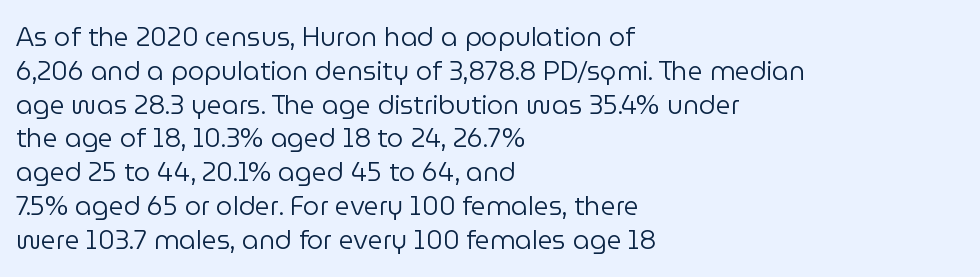
The image shows 26 px text type, upright; set left-aligned, normal line spacing (1.3x), normal letter spacing, not underlined.
